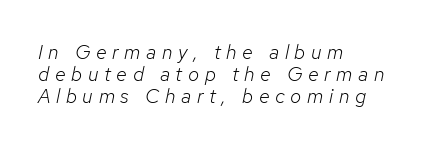
{"italic": "yes", "lean": "right", "slant_degrees": 12, "bold": "no", "underline": "no", "align": "left", "line_spacing": "tight", "line_spacing_ratio": 1.1, "letter_spacing": "wide", "letter_spacing_em": 0.28, "glyph_px": 20}
